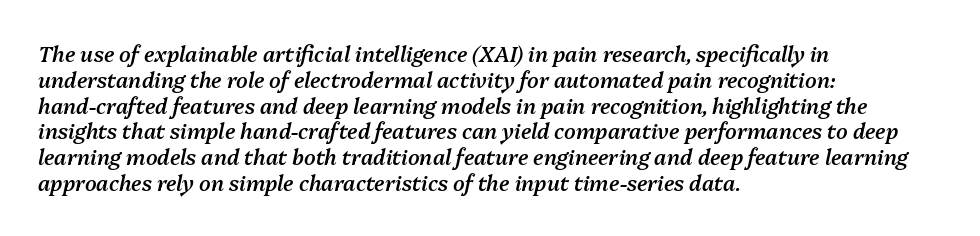
The image shows 21 px text type, italic (leaning right); set left-aligned, line spacing 1.23x, normal letter spacing, not underlined.
